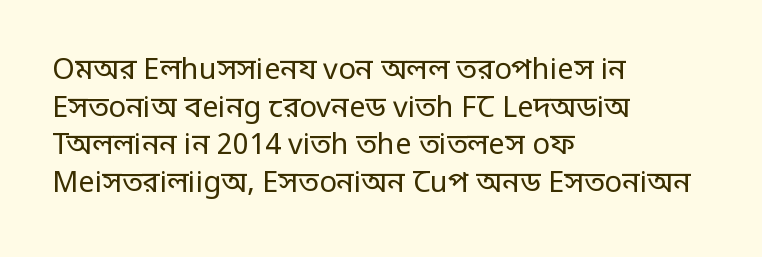
{"serif": "no", "italic": "no", "bold": "no", "weight": "regular", "width": "condensed", "stroke_contrast": "low", "monospaced": "no", "underline": "no", "align": "left", "line_spacing": "normal", "line_spacing_ratio": 1.3, "letter_spacing": "normal", "letter_spacing_em": 0.0, "glyph_px": 29}
